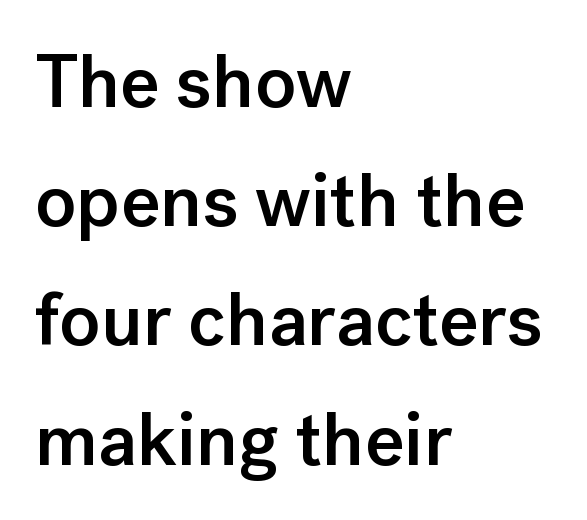
The image shows 75 px semibold sans-serif type, upright; set left-aligned, normal line spacing (1.59x), normal letter spacing, not underlined; low stroke contrast and a medium x-height.
